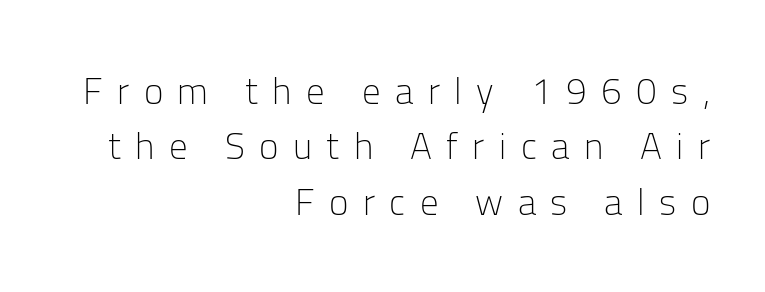
The image shows 37 px light sans-serif type, upright; set right-aligned, normal line spacing (1.5x), unusually wide letter spacing (+0.39 em), not underlined; low stroke contrast and a medium x-height.
